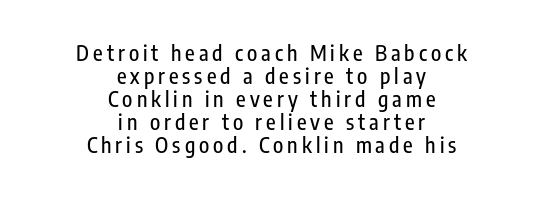
Q: Is the text italic (slanted)? A: No, it is upright.
Q: Is the text underlined? A: No.
Q: How is the paragraph aligned? A: Centered.
Q: Is the spacing between lines tight, normal or loose? A: Tight.
